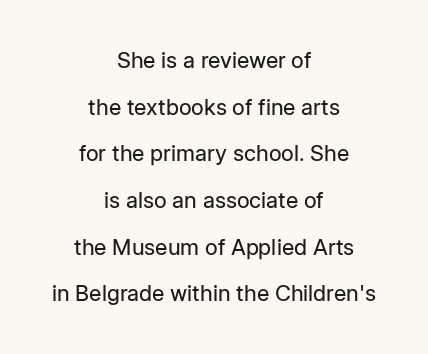
The image shows 22 px text type, upright; set centered, loose line spacing (2.12x), normal letter spacing, not underlined.
